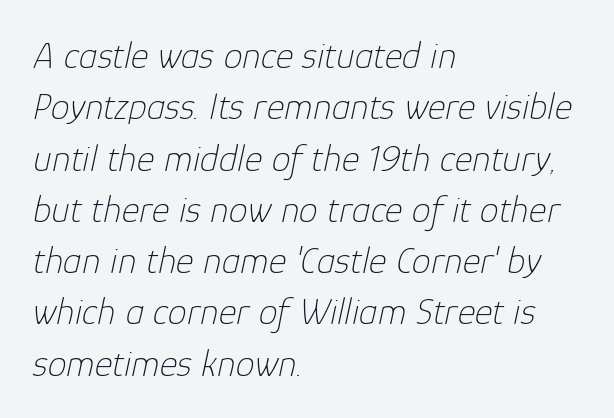
{"italic": "yes", "lean": "right", "slant_degrees": 12, "bold": "no", "weight": "thin", "width": "normal", "stroke_contrast": "low", "x_height": "medium", "monospaced": "no", "underline": "no", "align": "left", "line_spacing": "normal", "line_spacing_ratio": 1.35, "letter_spacing": "normal", "letter_spacing_em": 0.0, "glyph_px": 38}
